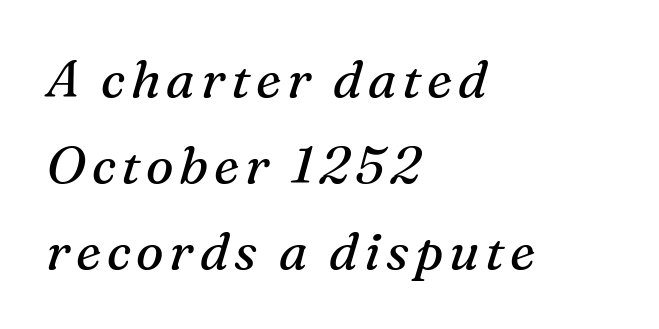
{"serif": "yes", "italic": "yes", "lean": "right", "slant_degrees": 16, "bold": "no", "weight": "regular", "width": "normal", "stroke_contrast": "medium", "x_height": "medium", "monospaced": "no", "underline": "no", "align": "left", "line_spacing": "normal", "line_spacing_ratio": 1.65, "glyph_px": 52}
